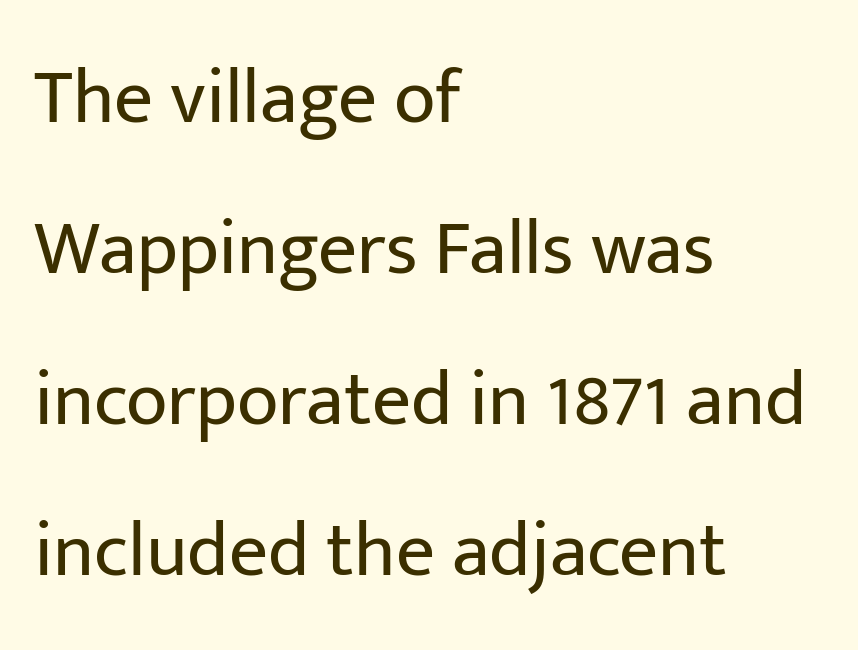
The image shows 77 px regular-weight sans-serif type, upright; set left-aligned, loose line spacing (1.96x), normal letter spacing, not underlined; low stroke contrast and a medium x-height.
